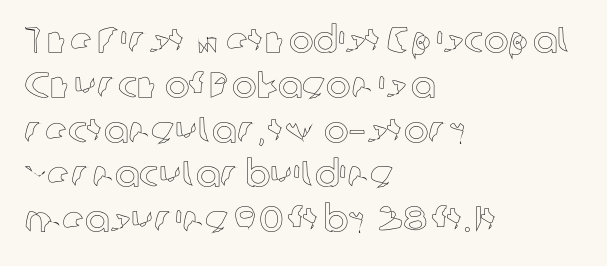
The image shows 37 px text type, upright; set left-aligned, line spacing 1.21x, normal letter spacing, not underlined; a medium x-height.
